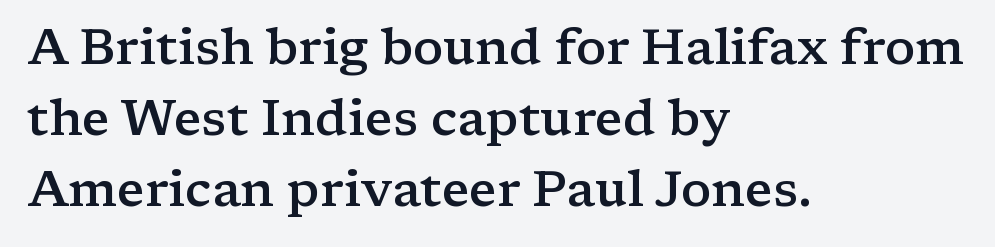
The rendering uses natural spacing where letterforms have individual widths. Does the copy run flush right? No — it runs flush left. The leading is moderate, giving the passage an even texture. The typography opts for an upright posture over an oblique one. Rule under the text: the space is simply empty.
